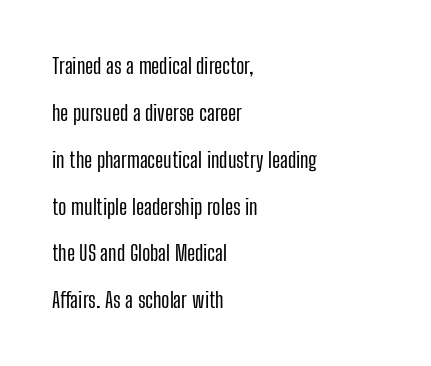
The image shows 22 px text type, upright; set left-aligned, loose line spacing (2.13x), normal letter spacing, not underlined.
